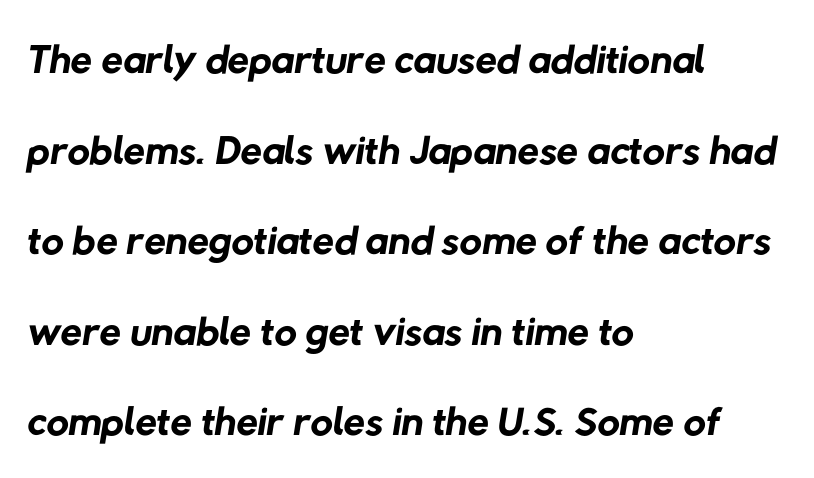
Bare-footed words on every line. Letter spacing: default. Short and long lines alike share a common starting point at left. Notice how descenders clear the ascenders below comfortably — that's standard leading. Typographically, this falls in the sans-serif category.
